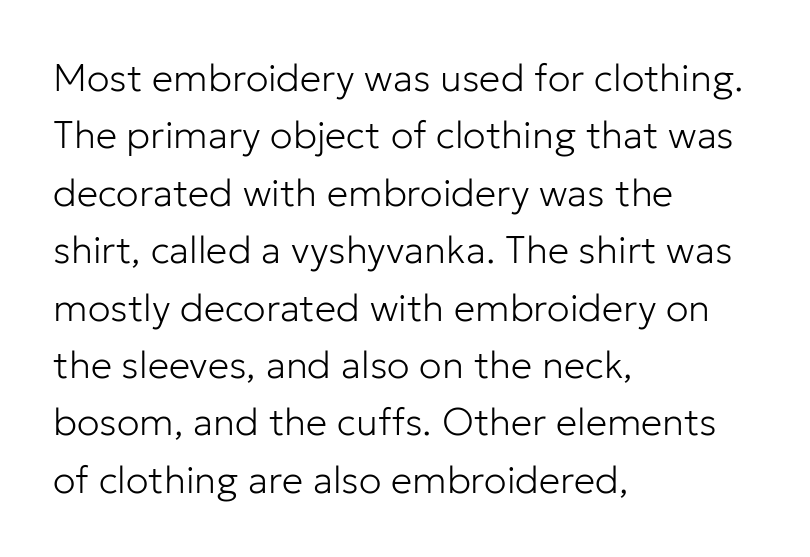
{"serif": "no", "italic": "no", "bold": "no", "weight": "light", "width": "normal", "stroke_contrast": "low", "x_height": "medium", "monospaced": "no", "underline": "no", "align": "left", "line_spacing": "normal", "line_spacing_ratio": 1.51, "letter_spacing": "normal", "letter_spacing_em": 0.0, "glyph_px": 38}
